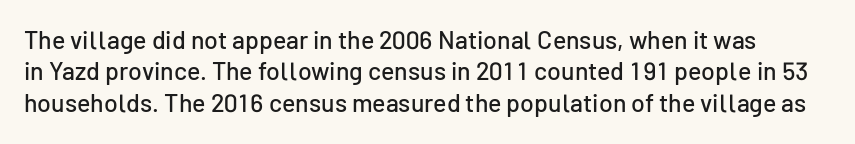
A normal amount of white space separates one row of letters from the next. The glyphs are unaccompanied by any horizontal stroke below them. The letterforms sit shoulder to shoulder at normal distance. In terms of posture, this sample is upright.
